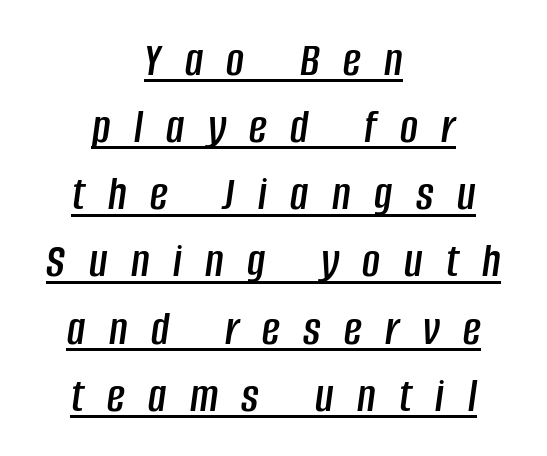
{"italic": "yes", "lean": "right", "slant_degrees": 8, "width": "condensed", "stroke_contrast": "low", "x_height": "large", "monospaced": "no", "underline": "yes", "align": "center", "line_spacing": "normal", "line_spacing_ratio": 1.37, "letter_spacing": "wide", "letter_spacing_em": 0.48, "glyph_px": 49}
